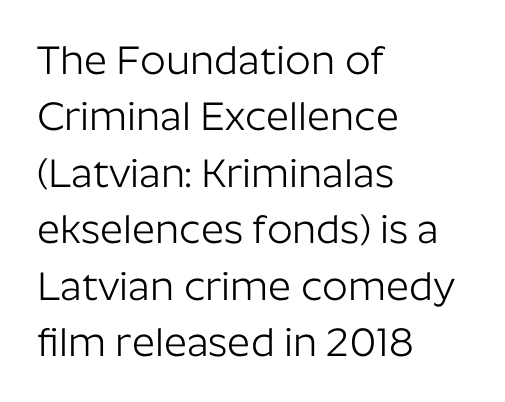
The image shows 40 px light sans-serif type, upright; set left-aligned, normal line spacing (1.41x), normal letter spacing, not underlined; low stroke contrast and a medium x-height.
